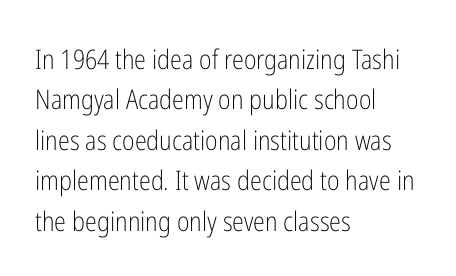
The passage shown stacks its lines at a standard gap. Students, note that the glyphs here touch the page at normal intervals. This reads as an unemphasized weight, regular at the heaviest. Typeset ragged right — the left edge is the straight one. No italicization has been applied; the sample stays upright.
